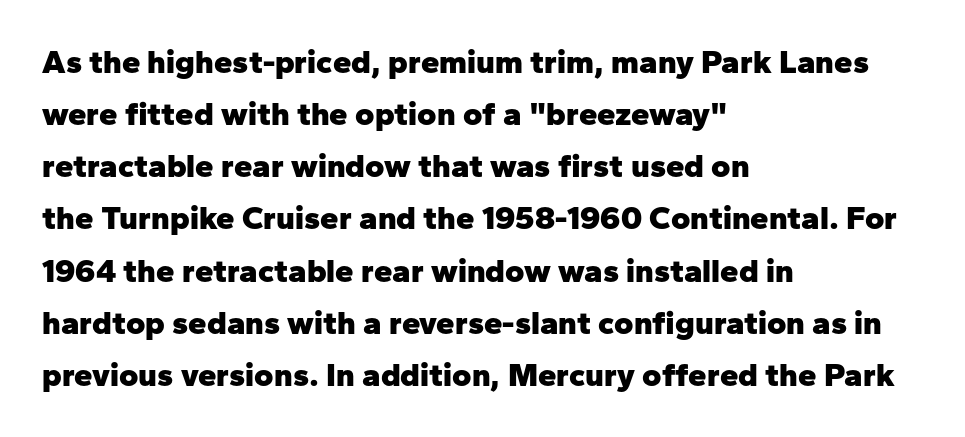
The image shows 33 px heavy sans-serif type, upright; set left-aligned, normal line spacing (1.58x), normal letter spacing, not underlined; low stroke contrast and a medium x-height.
